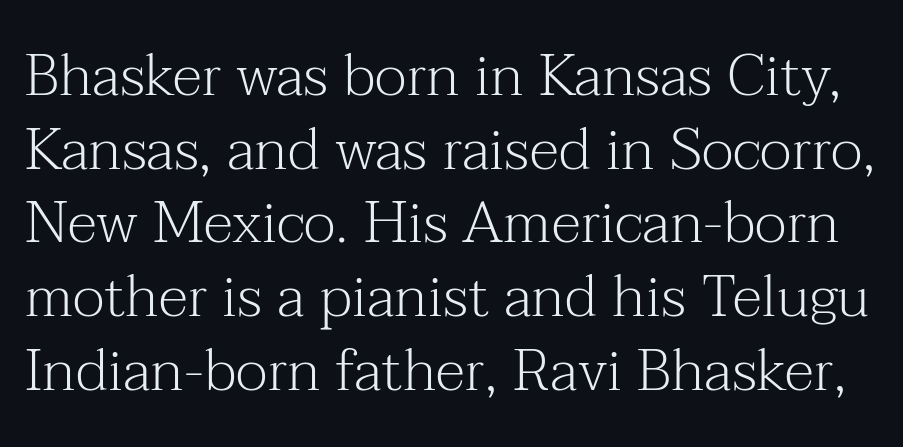
The font sits on the lighter half of the weight spectrum, regular included. Looks like regular typesetting: each glyph gets only the width it needs. The typeface chosen for these lines features serifs. This rendering leaves character spacing at its baseline value. Normally led — the rows are evenly, conventionally spaced.
